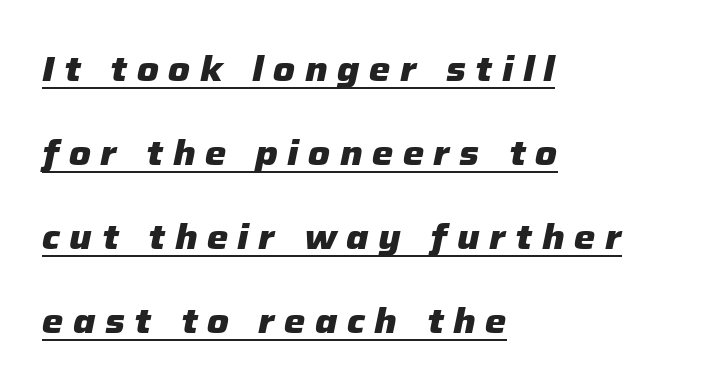
Q: Is the text bold? A: Yes.
Q: Is the text italic (slanted)? A: Yes, it leans right by about 12 degrees.
Q: Is the text underlined? A: Yes.
Q: How is the paragraph aligned? A: Left-aligned.
Q: Is the spacing between letters normal or unusually wide? A: Unusually wide.
Q: Is the spacing between lines tight, normal or loose? A: Loose.
Q: Width (condensed, normal, or wide)? A: Normal.
Q: Stroke contrast? A: Low.
Q: x-height? A: Medium.
Q: Monospaced? A: No.
